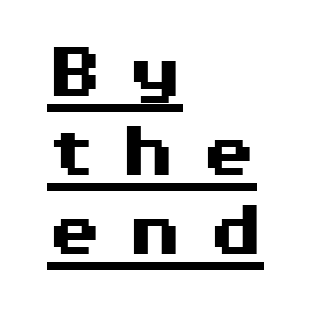
Descenders here cross a horizontal rule under the line. Nope, not italic — everything's standing straight. Plenty of ink on the page — the face is bold. You could not count columns in this text — the font is proportionally spaced.
